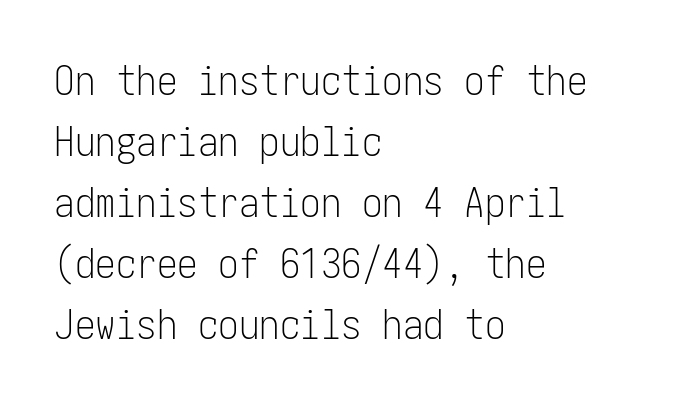
Q: Is the text bold? A: No.
Q: Is the text italic (slanted)? A: No, it is upright.
Q: Is the typeface a serif or a sans-serif typeface? A: Sans-serif.
Q: Is the text underlined? A: No.
Q: How is the paragraph aligned? A: Left-aligned.
Q: Is the spacing between letters normal or unusually wide? A: Normal.
Q: Is the spacing between lines tight, normal or loose? A: Normal.
Q: Width (condensed, normal, or wide)? A: Condensed.
Q: Stroke contrast? A: Low.
Q: x-height? A: Medium.
